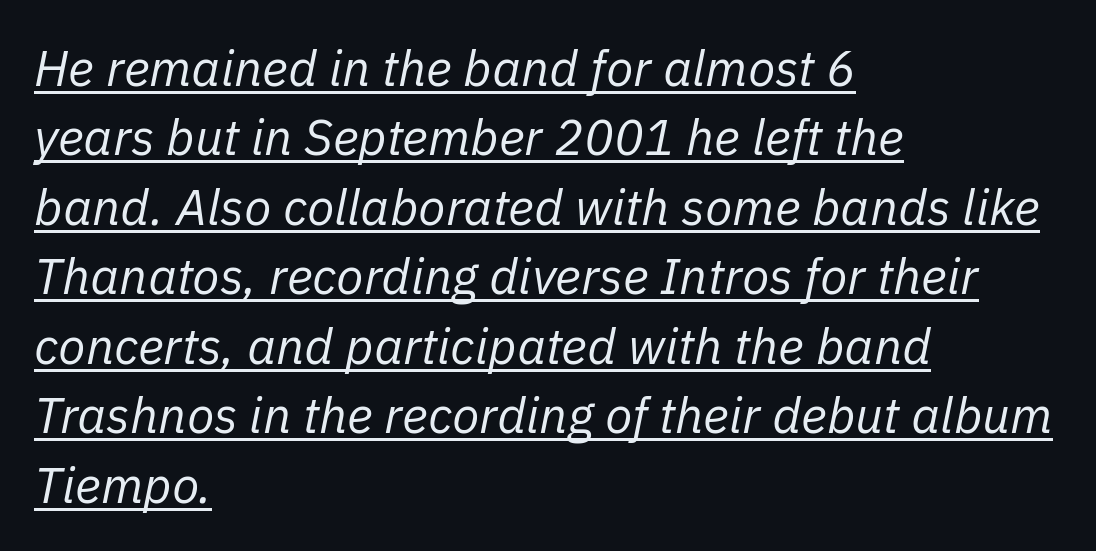
The compositor pushed each line to the left boundary. This sample has the flowing, uneven cadence of proportional lettering. Is the stroke heavy? The answer is a plain regular-or-lighter. In designer terms, the underline attribute is active on this setting. You could call the tracking neutral — neither tight nor loose.
